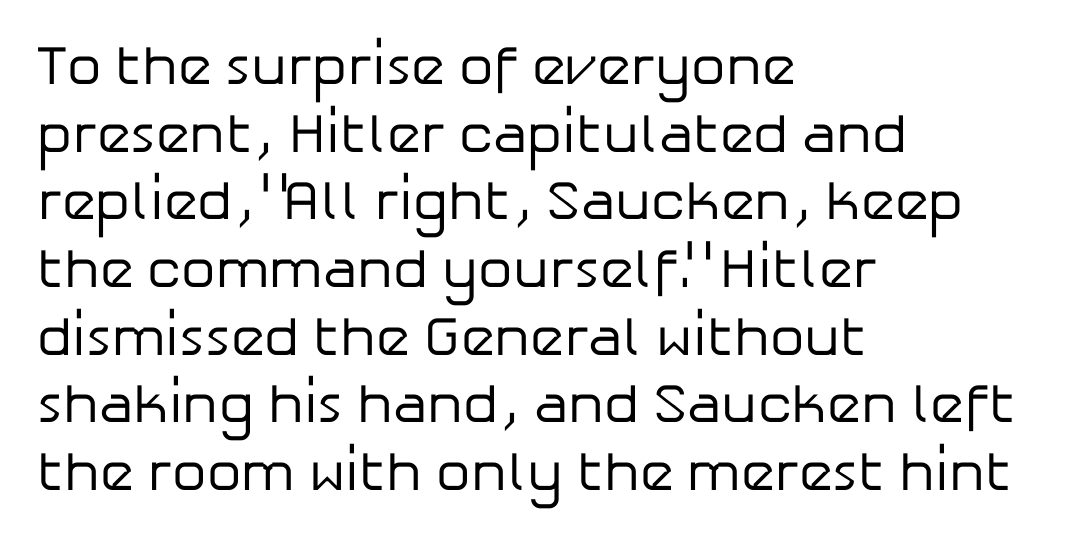
The image shows 55 px regular-weight sans-serif type, upright; set left-aligned, line spacing 1.23x, normal letter spacing, not underlined; low stroke contrast and a medium x-height.
